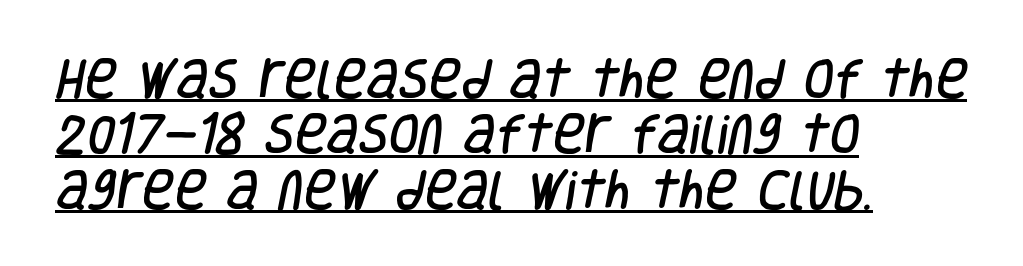
{"serif": "no", "width": "condensed", "stroke_contrast": "low", "x_height": "large", "monospaced": "no", "underline": "yes", "align": "left", "line_spacing": "normal", "line_spacing_ratio": 1.26, "letter_spacing": "normal", "letter_spacing_em": 0.0, "glyph_px": 44}
